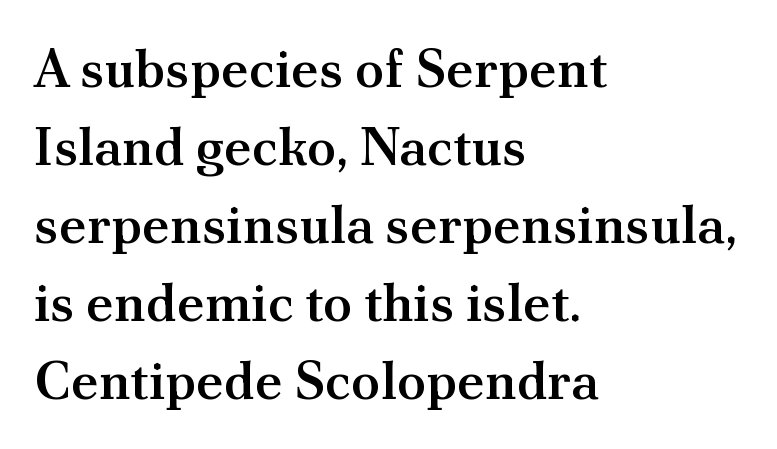
The image shows 53 px semibold serif type, upright; set left-aligned, normal line spacing (1.47x), normal letter spacing, not underlined; medium stroke contrast and a small x-height.
